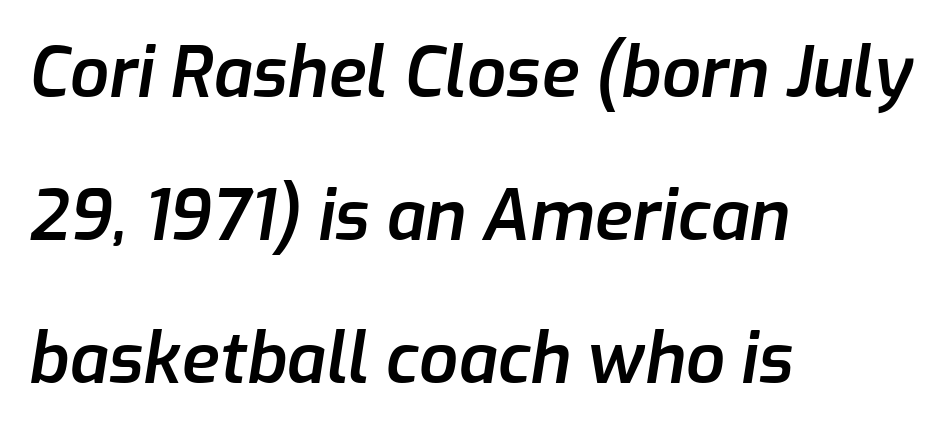
Q: Is the text bold? A: Semi-bold.
Q: Is the text italic (slanted)? A: Yes, it leans right by about 9 degrees.
Q: Is the text underlined? A: No.
Q: How is the paragraph aligned? A: Left-aligned.
Q: Is the spacing between letters normal or unusually wide? A: Normal.
Q: Is the spacing between lines tight, normal or loose? A: Loose.
Q: Width (condensed, normal, or wide)? A: Normal.
Q: Stroke contrast? A: Low.
Q: x-height? A: Medium.
Q: Monospaced? A: No.
